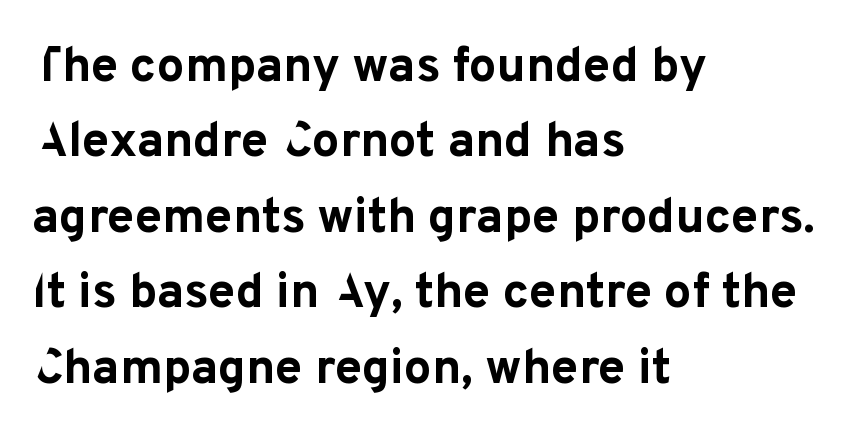
If you measured baseline to baseline, you'd find a middling distance. Is this a sans? Yes — the strokes have no serifs. Spacing verdict: proportional, widths tailored to each character. Glyph-to-glyph distance matches everyday printed text.
